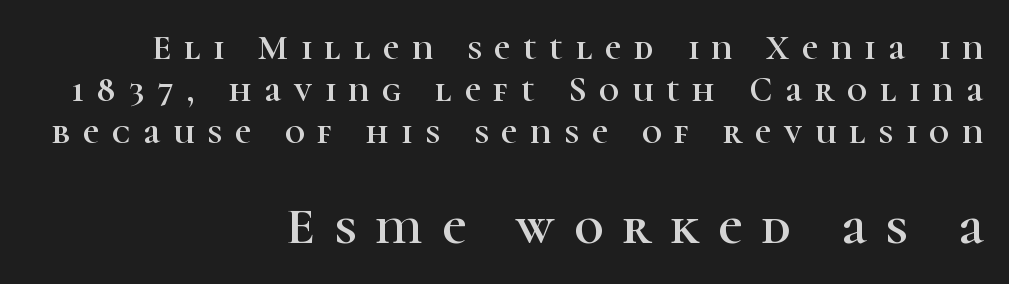
{"serif": "yes", "italic": "no", "width": "normal", "stroke_contrast": "high", "x_height": "medium", "monospaced": "no", "underline": "no", "align": "right", "line_spacing_ratio": 1.2, "letter_spacing": "wide", "letter_spacing_em": 0.37, "larger_block": "second", "size_ratio": 1.49, "glyph_px": 52}
